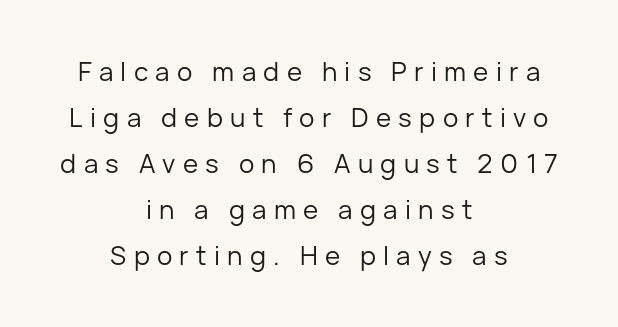
Q: Is the text bold? A: No.
Q: Is the text italic (slanted)? A: No, it is upright.
Q: Is the text underlined? A: No.
Q: How is the paragraph aligned? A: Centered.
Q: Is the spacing between letters normal or unusually wide? A: Unusually wide.
